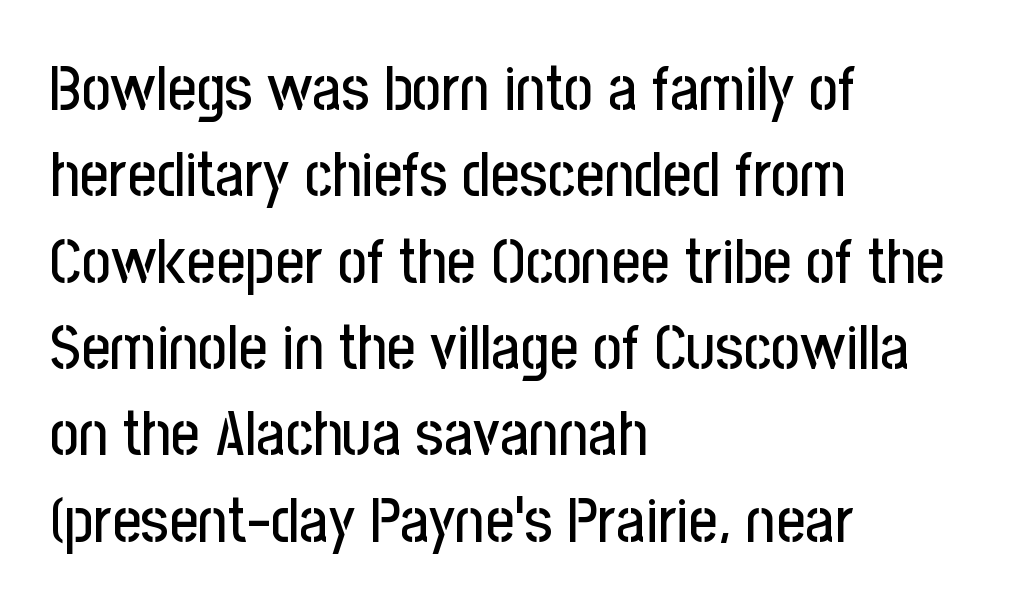
Q: Is the text italic (slanted)? A: No, it is upright.
Q: Is the typeface a serif or a sans-serif typeface? A: Sans-serif.
Q: Is the text underlined? A: No.
Q: How is the paragraph aligned? A: Left-aligned.
Q: Is the spacing between letters normal or unusually wide? A: Normal.
Q: Is the spacing between lines tight, normal or loose? A: Normal.
Q: Width (condensed, normal, or wide)? A: Condensed.
Q: Stroke contrast? A: Low.
Q: x-height? A: Medium.
Q: Monospaced? A: No.
